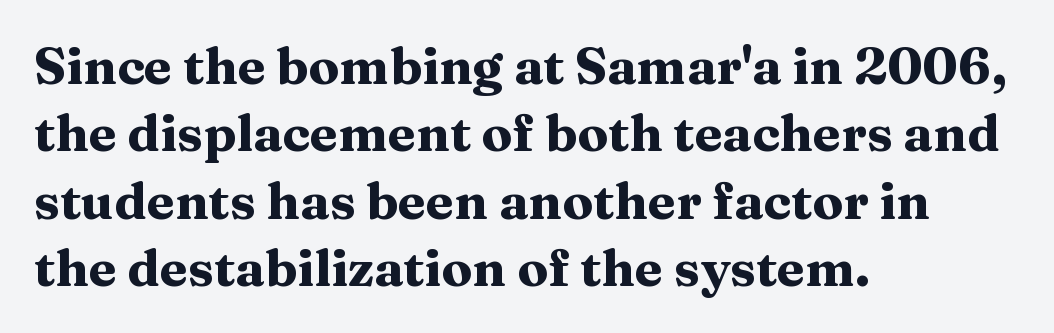
Q: Is the text bold? A: Yes.
Q: Is the text italic (slanted)? A: No, it is upright.
Q: Is the typeface a serif or a sans-serif typeface? A: Serif.
Q: Is the text underlined? A: No.
Q: How is the paragraph aligned? A: Left-aligned.
Q: Is the spacing between letters normal or unusually wide? A: Normal.
Q: Is the spacing between lines tight, normal or loose? A: Normal.
Q: Width (condensed, normal, or wide)? A: Wide.
Q: Stroke contrast? A: Medium.
Q: x-height? A: Medium.
Q: Monospaced? A: No.
